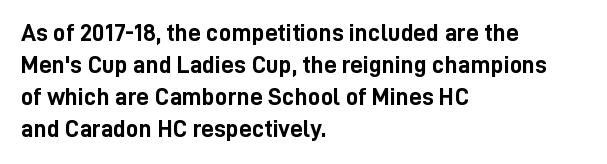
The image shows 25 px bold type, upright; set left-aligned, normal line spacing (1.28x), normal letter spacing, not underlined.
